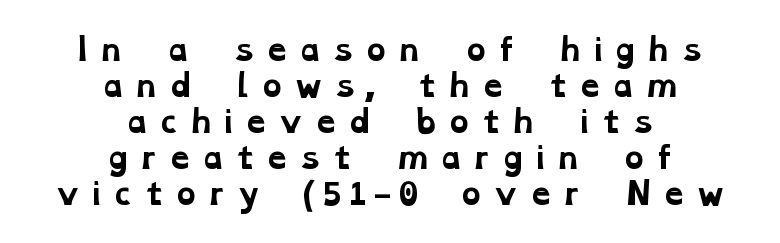
Check where the strokes stop: tiny serifs finish them off. The space beneath each line is pristine and unruled. The tracking jumps out immediately: characters are airy and widely separated. The face used here is proportionally spaced, like ordinary book or web type.
